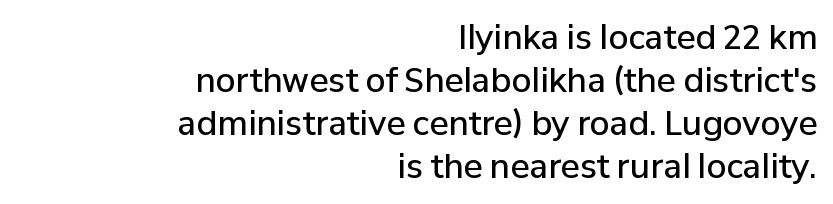
The image shows 32 px semibold sans-serif type, upright; set right-aligned, normal line spacing (1.34x), normal letter spacing, not underlined; low stroke contrast and a medium x-height.
